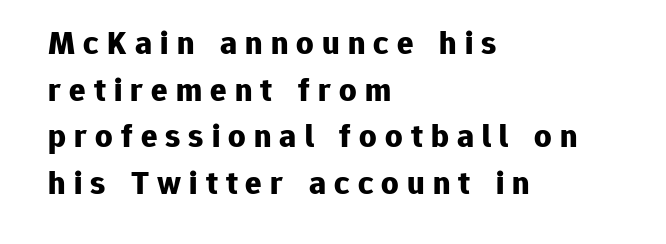
The image shows 34 px bold sans-serif type, upright; set left-aligned, normal line spacing (1.37x), unusually wide letter spacing (+0.24 em), not underlined; low stroke contrast and a medium x-height.
